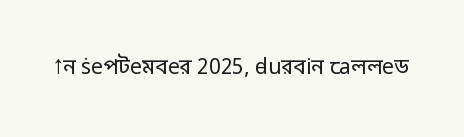
{"italic": "no", "bold": "no", "underline": "no", "letter_spacing": "normal", "letter_spacing_em": 0.0, "glyph_px": 21}
